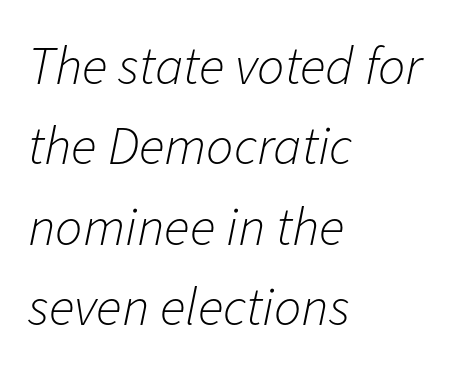
Q: Is the text bold? A: No.
Q: Is the text italic (slanted)? A: Yes, it leans right by about 11 degrees.
Q: Is the text underlined? A: No.
Q: How is the paragraph aligned? A: Left-aligned.
Q: Is the spacing between letters normal or unusually wide? A: Normal.
Q: Is the spacing between lines tight, normal or loose? A: Normal.
Q: Width (condensed, normal, or wide)? A: Normal.
Q: Stroke contrast? A: Low.
Q: x-height? A: Medium.
Q: Monospaced? A: No.
